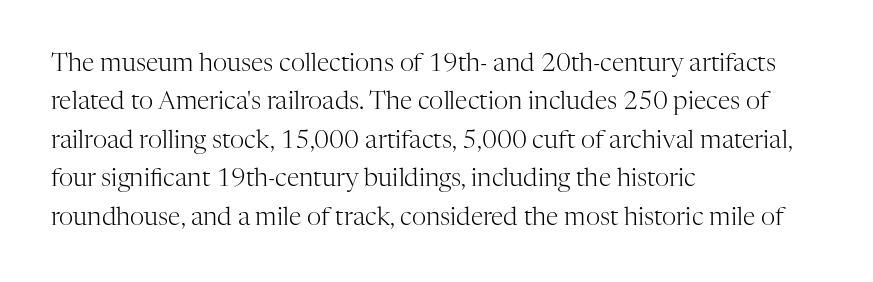
Q: Is the text bold? A: No.
Q: Is the text italic (slanted)? A: No, it is upright.
Q: Is the text underlined? A: No.
Q: How is the paragraph aligned? A: Left-aligned.
Q: Is the spacing between letters normal or unusually wide? A: Normal.
Q: Is the spacing between lines tight, normal or loose? A: Normal.
